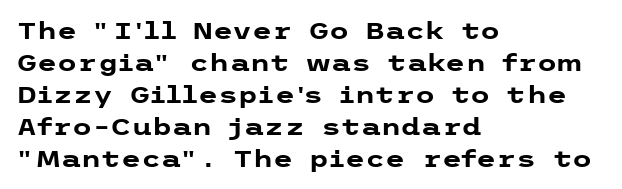
{"italic": "no", "bold": "yes", "underline": "no", "align": "left", "line_spacing": "normal", "line_spacing_ratio": 1.39, "letter_spacing": "normal", "letter_spacing_em": 0.0, "glyph_px": 23}
